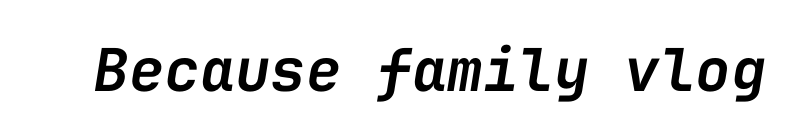
Compared with typical body copy, the letter spacing here is the same. If you drew a line through each stem, it would be angled. Check the space under the baseline: it is left empty. Fixed-width glyphs throughout — classic coding-font behaviour. The face used here is a semibold: visibly heavier than regular, lighter than bold.
